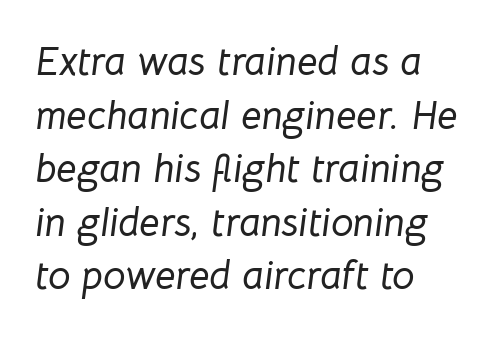
The image shows 40 px text type, italic (leaning right); set left-aligned, normal line spacing (1.34x), normal letter spacing, not underlined; low stroke contrast and a medium x-height.
